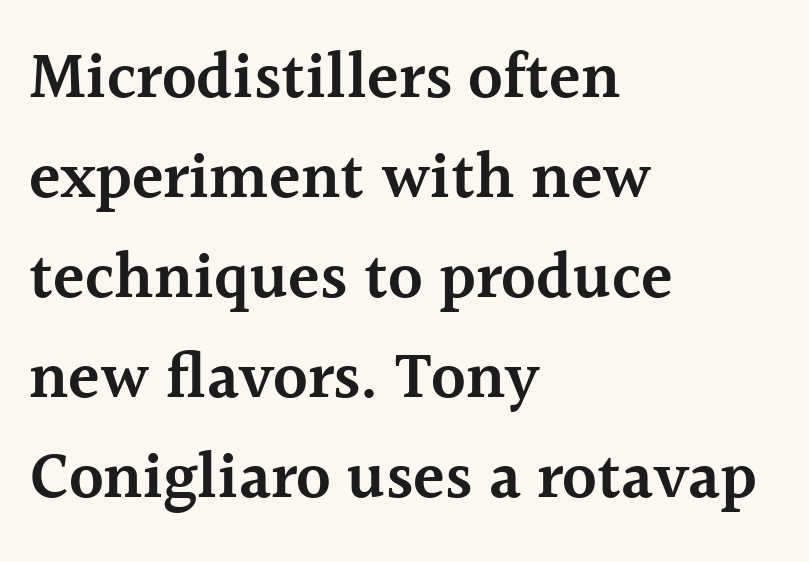
The image shows 65 px semibold serif type, upright; set left-aligned, normal line spacing (1.54x), normal letter spacing, not underlined; a medium x-height.
